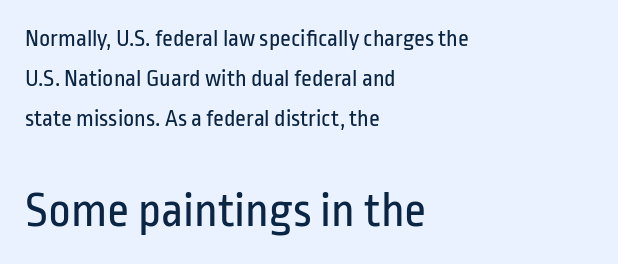
The image shows 49 px regular-weight, condensed sans-serif type, upright; set left-aligned, normal line spacing (1.67x), normal letter spacing, not underlined; the second (bottom) block is 2.04x larger; low stroke contrast and a medium x-height.
